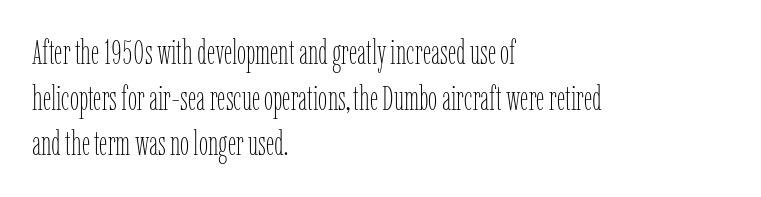
The baseline area is clear. These lines stack with their left ends in a neat column. Heft: none added — not bold. Nope, not italic — everything's standing straight. The face used here is proportionally spaced, like ordinary book or web type. Spacing between characters is what you'd get straight out of the box.
